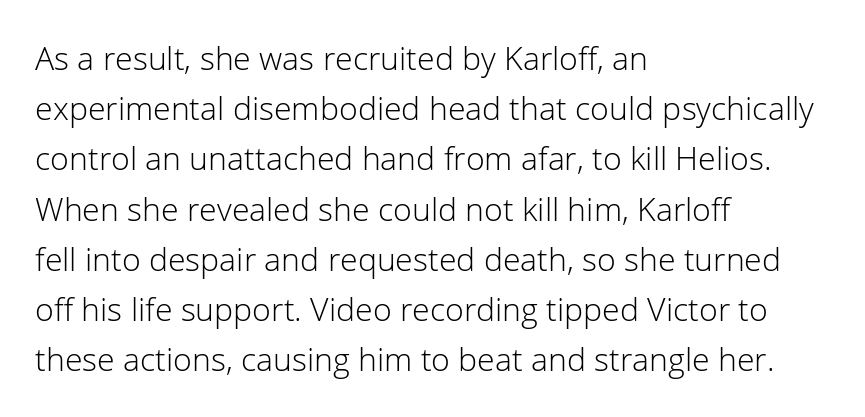
The image shows 32 px light sans-serif type, upright; set left-aligned, normal line spacing (1.57x), normal letter spacing, not underlined; low stroke contrast and a medium x-height.
